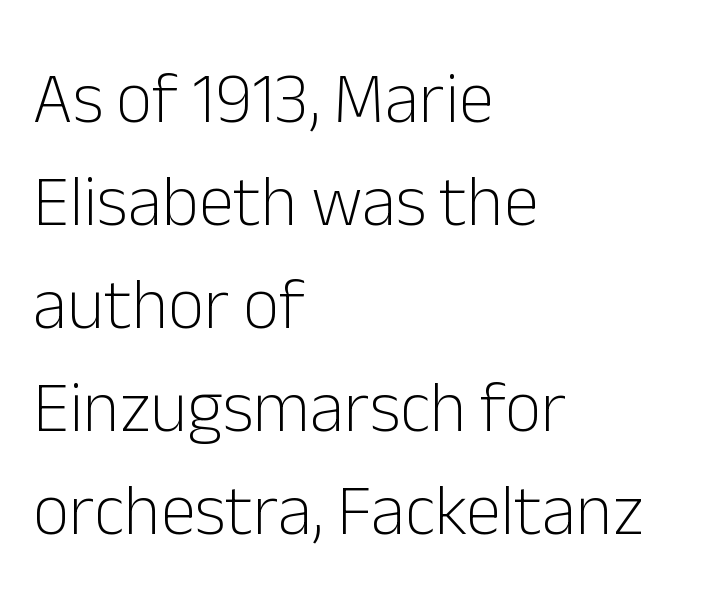
{"serif": "no", "italic": "no", "bold": "no", "weight": "light", "width": "normal", "stroke_contrast": "low", "x_height": "medium", "monospaced": "no", "underline": "no", "align": "left", "line_spacing": "normal", "line_spacing_ratio": 1.45, "letter_spacing": "normal", "letter_spacing_em": 0.0, "glyph_px": 71}
